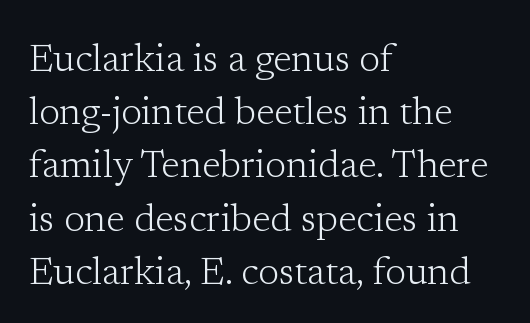
Q: Is the text bold? A: No.
Q: Is the text italic (slanted)? A: No, it is upright.
Q: Is the typeface a serif or a sans-serif typeface? A: Serif.
Q: Is the text underlined? A: No.
Q: How is the paragraph aligned? A: Left-aligned.
Q: Is the spacing between letters normal or unusually wide? A: Normal.
Q: Is the spacing between lines tight, normal or loose? A: Normal.
Q: Width (condensed, normal, or wide)? A: Normal.
Q: Stroke contrast? A: Low.
Q: x-height? A: Medium.
Q: Monospaced? A: No.
